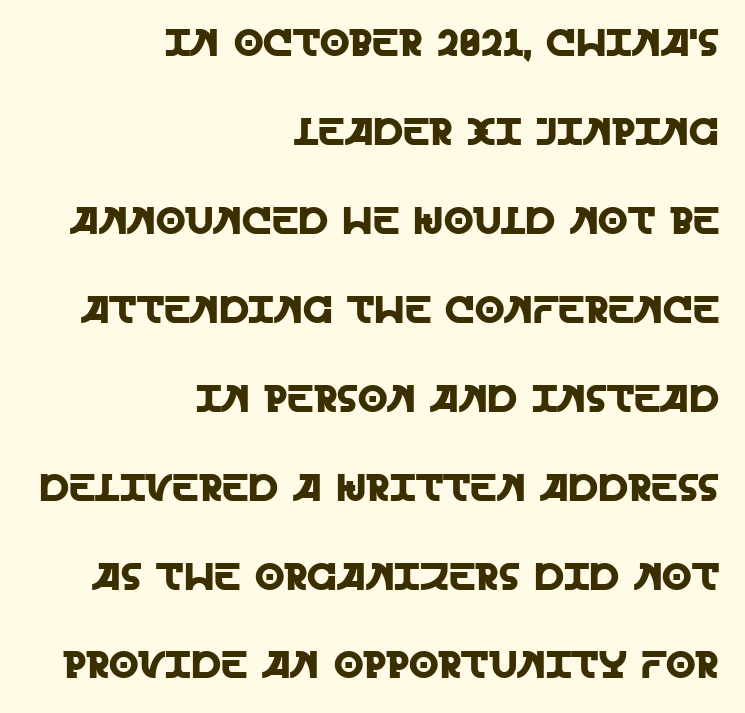
The image shows 38 px sans-serif type, upright; set right-aligned, loose line spacing (2.34x), normal letter spacing, not underlined; a large x-height.
